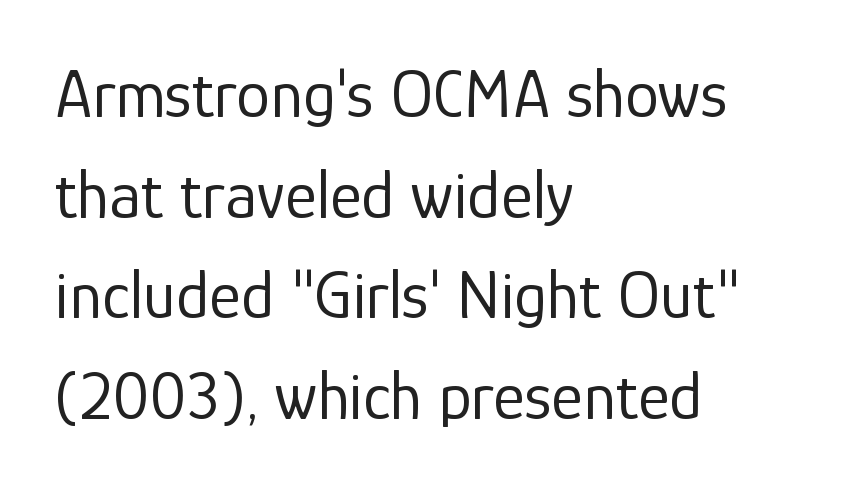
Spacing verdict: proportional, widths tailored to each character. The line-height multiplier appears to be the usual default. Every character sits straight up, as roman type does. Stems here are at most as thick as an everyday book face.
